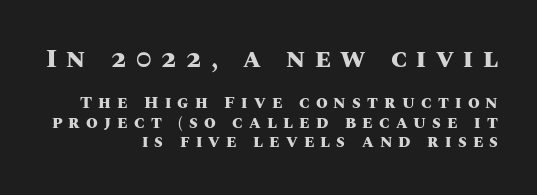
Q: Is the text bold? A: Yes.
Q: Is the text italic (slanted)? A: No, it is upright.
Q: Is the text underlined? A: No.
Q: How is the paragraph aligned? A: Right-aligned.
Q: Is the spacing between letters normal or unusually wide? A: Unusually wide.
Q: Which block of text is set in a larger size, the first (top) or the second (bottom)? A: The first (top) one.
